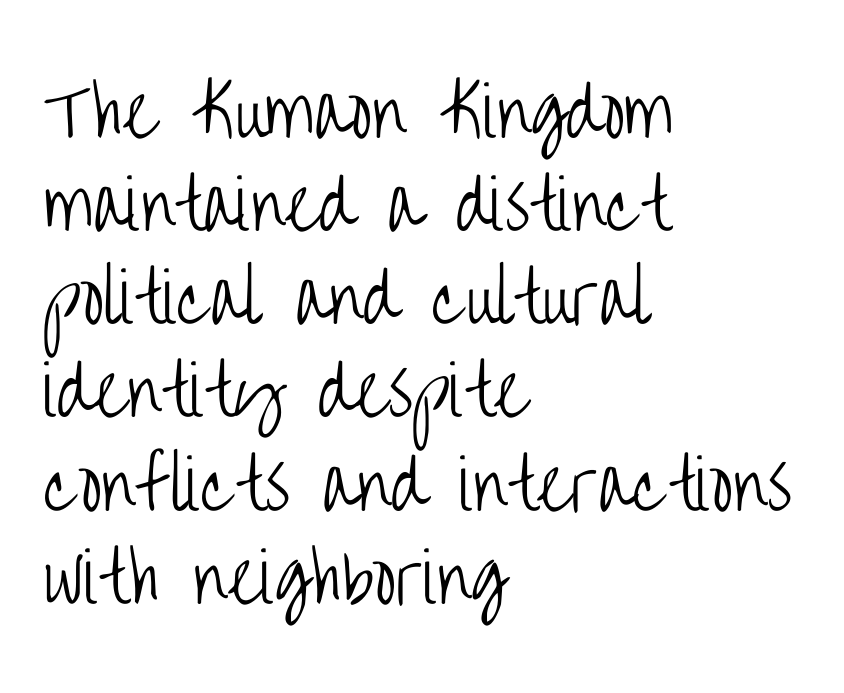
Q: Is the text bold? A: No.
Q: Is the text italic (slanted)? A: No, it is upright.
Q: Is the typeface a serif or a sans-serif typeface? A: Sans-serif.
Q: Is the text underlined? A: No.
Q: How is the paragraph aligned? A: Left-aligned.
Q: Is the spacing between letters normal or unusually wide? A: Normal.
Q: Is the spacing between lines tight, normal or loose? A: Normal.
Q: Width (condensed, normal, or wide)? A: Condensed.
Q: Stroke contrast? A: Low.
Q: x-height? A: Large.
Q: Monospaced? A: No.
